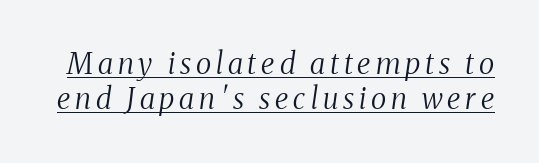
{"serif": "yes", "italic": "yes", "lean": "right", "slant_degrees": 8, "bold": "no", "weight": "regular", "width": "condensed", "stroke_contrast": "medium", "x_height": "medium", "monospaced": "no", "underline": "yes", "line_spacing_ratio": 1.21, "glyph_px": 29}
